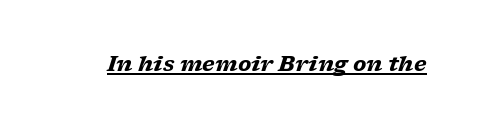
{"italic": "yes", "lean": "right", "slant_degrees": 17, "bold": "yes", "underline": "yes", "letter_spacing": "normal", "letter_spacing_em": 0.0, "glyph_px": 21}
